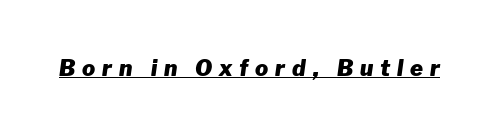
Posture: slanted. The type is letterspaced generously, with wide tracking. Typesetter's note: full bold, strokes at maximum text heaviness. Students, observe the line beneath the letters — that is underlining.
